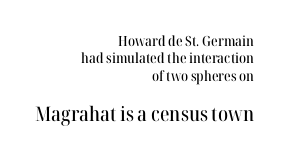
{"italic": "no", "underline": "no", "align": "right", "line_spacing_ratio": 1.24, "letter_spacing": "normal", "letter_spacing_em": 0.0, "larger_block": "second", "size_ratio": 1.43, "glyph_px": 20}
